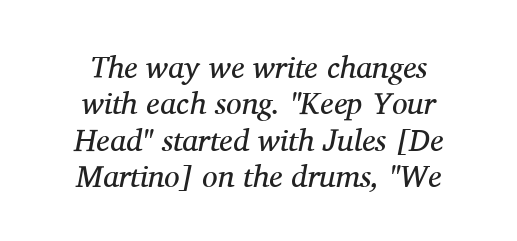
The axis of the letterforms is tilted away from vertical. Letter spacing: default. Line starts and ends both wander, symmetrically. Weight class: somewhere from thin through regular. Is this a fixed-width face? No — the glyphs have proportional, varying widths. The space beneath each line is pristine and unruled.
